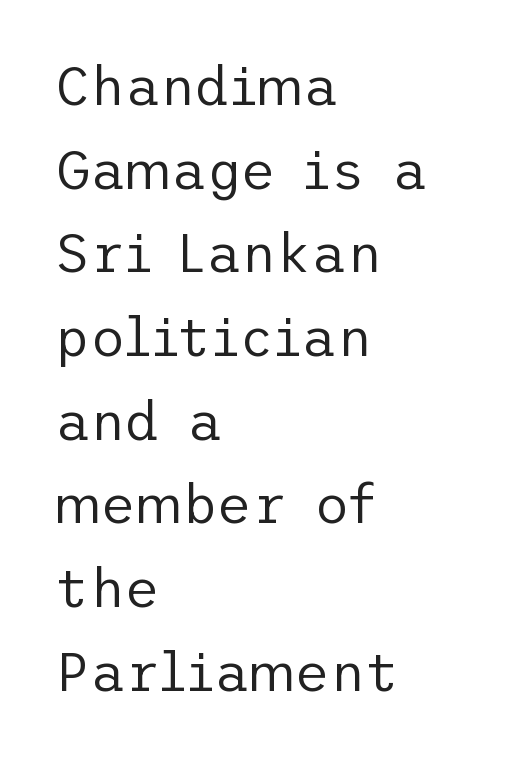
Observe the absence of serifs on each vertical stroke in this sample. Letters have the restrained weight of plain body copy at most. Standard letterfit; no display-style spreading of the glyphs. Leading: standard.
